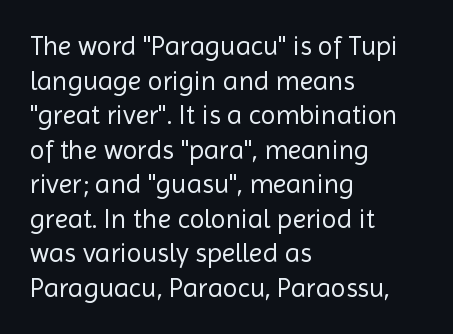
The block of text has a typical density, with ordinary space between rows. Which margin do the lines hug? The left one — the right edge is uneven. The space directly below the letters is spotless. This is the regular roman posture of the typeface. Does extra space separate the letters? No, they use regular spacing.
